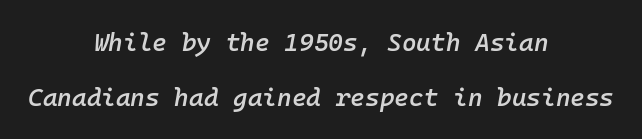
The setting favours the middle, as headings and verse often do. Caption: standard tracking, unaltered. The glyphs are unaccompanied by any horizontal stroke below them. The glyphs look as if they've been sheared to an angle. The block of text is sparse from top to bottom, with ample space between rows. I'd describe the lettering as semibold — firm but not a full bold.
